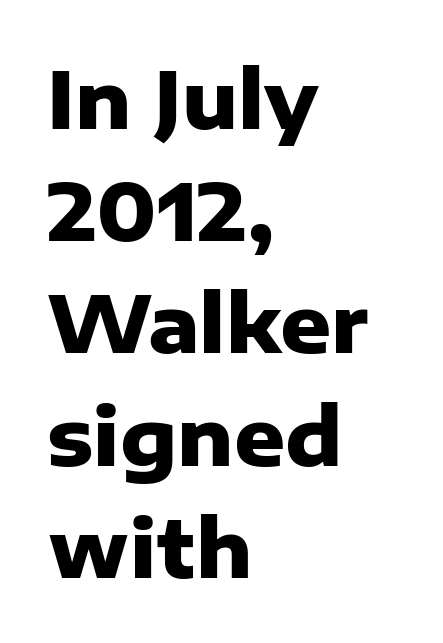
{"serif": "no", "italic": "no", "bold": "yes", "weight": "heavy", "width": "normal", "stroke_contrast": "low", "x_height": "medium", "monospaced": "no", "underline": "no", "align": "left", "line_spacing": "normal", "line_spacing_ratio": 1.42, "letter_spacing": "normal", "letter_spacing_em": 0.0, "glyph_px": 79}
